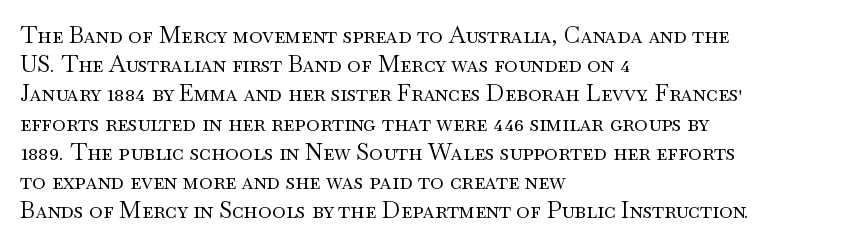
The image shows 23 px text type, upright; set left-aligned, normal line spacing (1.27x), normal letter spacing, not underlined.
